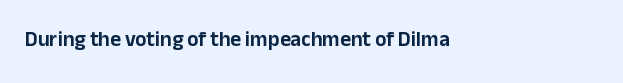
The text block is weighted toward the left margin, trailing off unevenly rightward. A typesetter would call this zero additional tracking. Check under the words: just untouched page. The specimen reads as upright at a glance.
